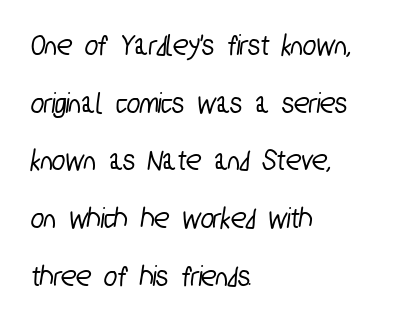
Q: Is the typeface a serif or a sans-serif typeface? A: Sans-serif.
Q: Is the text underlined? A: No.
Q: How is the paragraph aligned? A: Left-aligned.
Q: Is the spacing between letters normal or unusually wide? A: Normal.
Q: Width (condensed, normal, or wide)? A: Condensed.
Q: Stroke contrast? A: Low.
Q: x-height? A: Medium.
Q: Monospaced? A: No.
